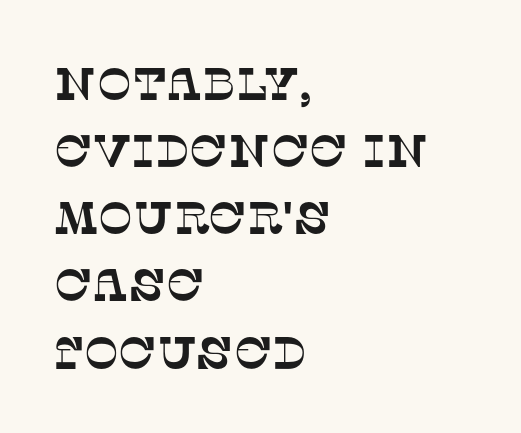
The gaps between neighbouring characters are ordinary and unremarkable. This is serif lettering, the kind often seen in printed books. Think of a printed novel: that variable character pitch is what you see here. The zone under the glyphs is completely vacant. In CSS terms this would be text-align: left.
